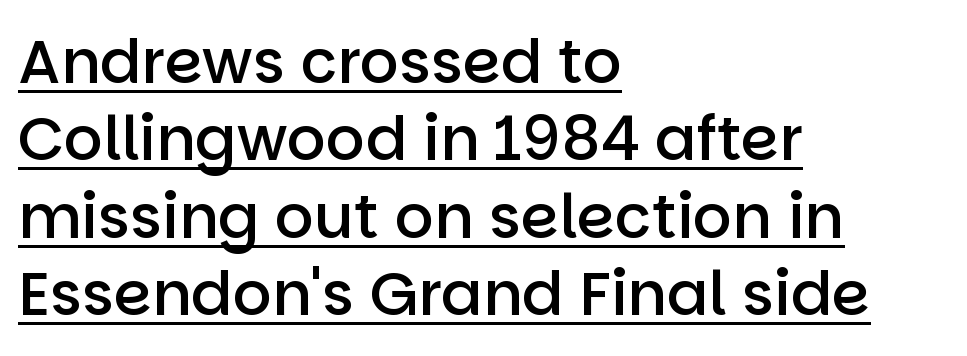
The image shows 61 px semibold sans-serif type, upright; set left-aligned, normal line spacing (1.27x), normal letter spacing, underlined; low stroke contrast and a large x-height.
